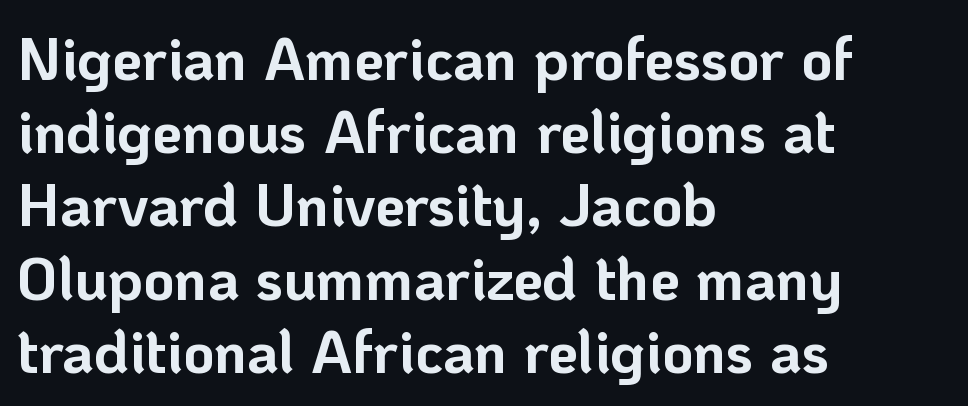
{"serif": "no", "italic": "no", "bold": "yes", "weight": "bold", "width": "normal", "stroke_contrast": "low", "x_height": "medium", "monospaced": "no", "underline": "no", "align": "left", "line_spacing_ratio": 1.22, "letter_spacing": "normal", "letter_spacing_em": 0.0, "glyph_px": 60}
